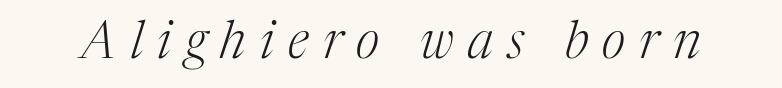
The face used here is rendered with a markedly widened letterfit. A typesetter would mark this as italic. Little horizontal feet cap the strokes, marking this as serif type. The letters advance in unequal steps, a hallmark of proportional type. The weight would be labelled regular, book, light, or lighter still.
